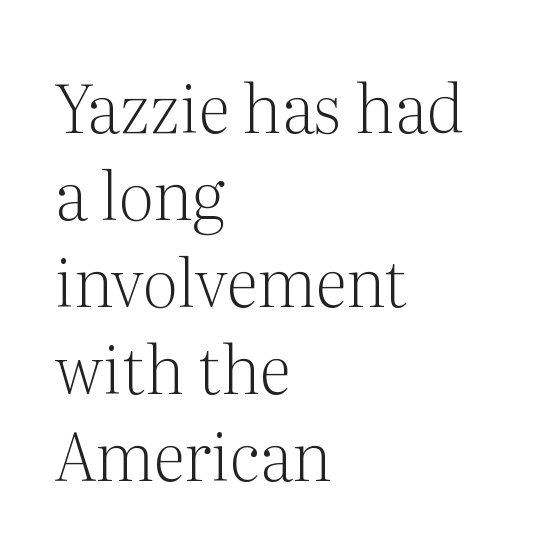
The image shows 66 px light serif type, upright; set left-aligned, normal line spacing (1.32x), normal letter spacing, not underlined; medium stroke contrast and a medium x-height.
